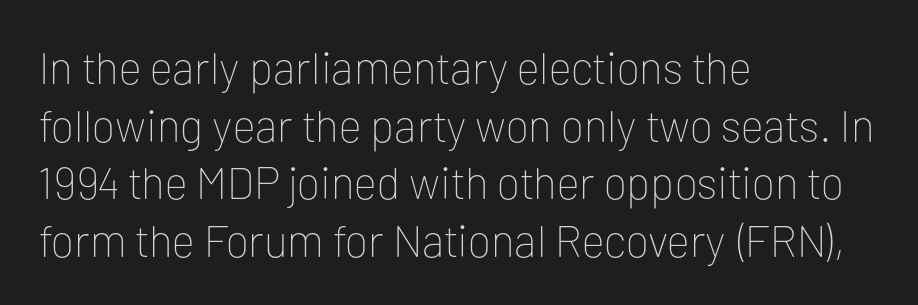
{"serif": "no", "italic": "no", "bold": "no", "weight": "thin", "width": "normal", "stroke_contrast": "low", "x_height": "medium", "monospaced": "no", "underline": "no", "align": "left", "line_spacing": "normal", "line_spacing_ratio": 1.28, "letter_spacing": "normal", "letter_spacing_em": 0.0, "glyph_px": 45}
